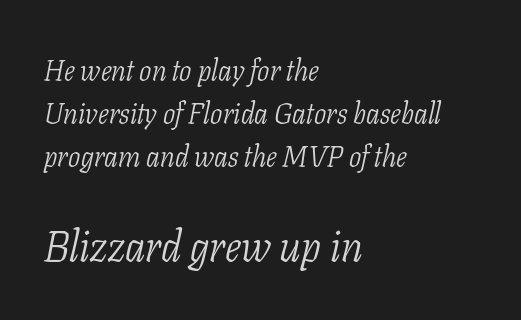
Think of a printed novel: that variable character pitch is what you see here. Nobody touched the tracking dial on this one. When letters slant like this, we call the style italic. This rendering features lettering with no underline.
